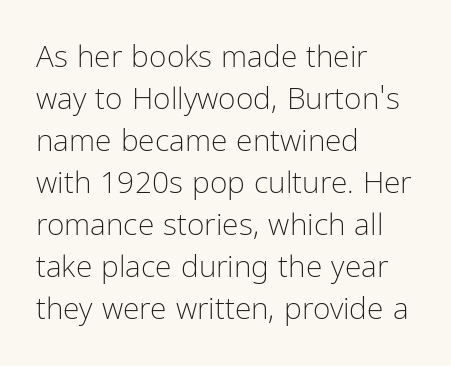
The image shows 30 px light, condensed sans-serif type, upright; set left-aligned, normal line spacing (1.4x), normal letter spacing, not underlined; low stroke contrast and a medium x-height.
